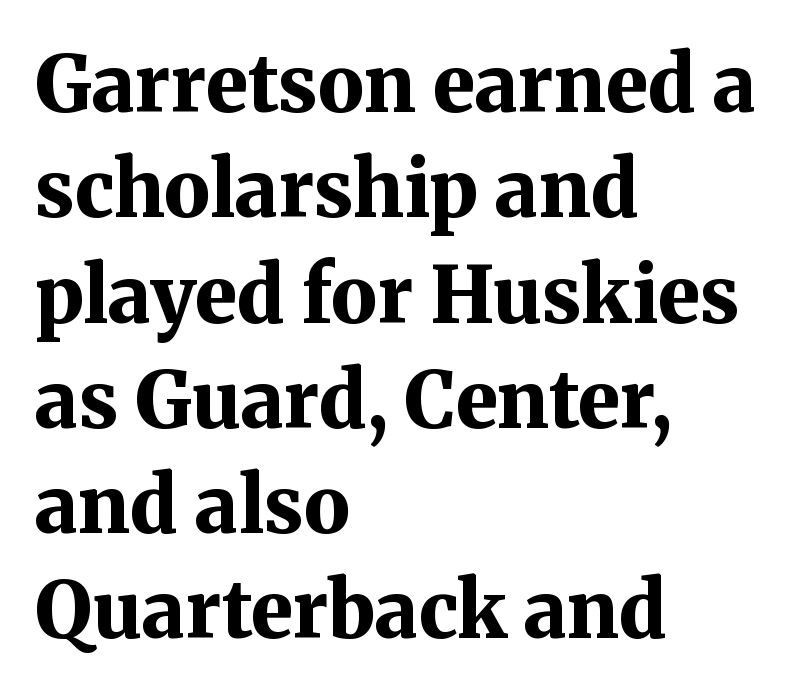
Q: Is the text bold? A: Yes.
Q: Is the text italic (slanted)? A: No, it is upright.
Q: Is the typeface a serif or a sans-serif typeface? A: Serif.
Q: Is the text underlined? A: No.
Q: How is the paragraph aligned? A: Left-aligned.
Q: Is the spacing between letters normal or unusually wide? A: Normal.
Q: Is the spacing between lines tight, normal or loose? A: Normal.
Q: Width (condensed, normal, or wide)? A: Normal.
Q: Stroke contrast? A: Medium.
Q: x-height? A: Medium.
Q: Monospaced? A: No.
